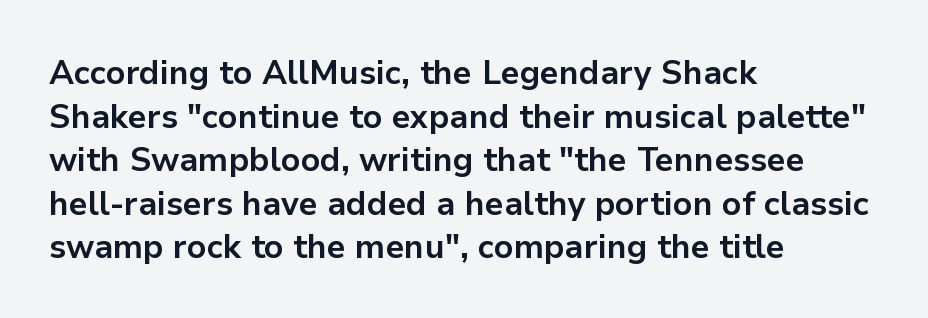
Q: Is the text bold? A: Yes.
Q: Is the text italic (slanted)? A: No, it is upright.
Q: Is the typeface a serif or a sans-serif typeface? A: Sans-serif.
Q: Is the text underlined? A: No.
Q: How is the paragraph aligned? A: Left-aligned.
Q: Is the spacing between letters normal or unusually wide? A: Normal.
Q: Is the spacing between lines tight, normal or loose? A: Normal.
Q: Width (condensed, normal, or wide)? A: Normal.
Q: Stroke contrast? A: Low.
Q: x-height? A: Medium.
Q: Monospaced? A: No.
